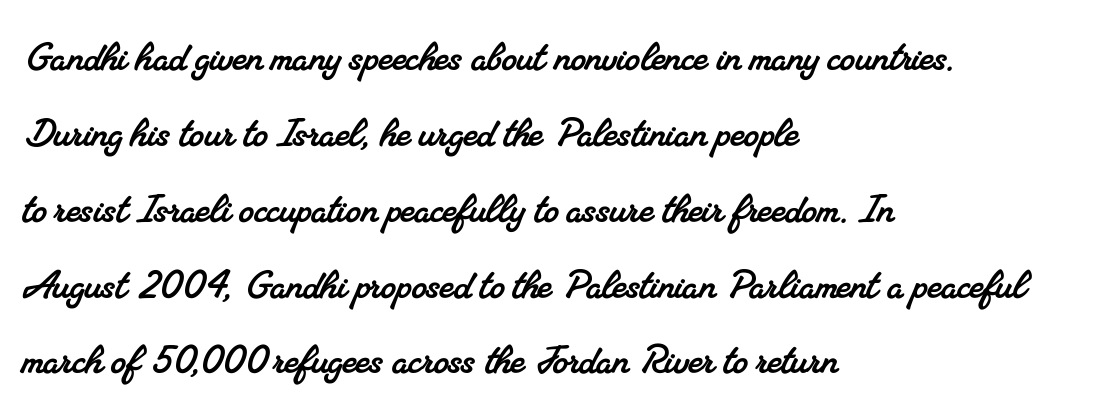
Q: Is the typeface a serif or a sans-serif typeface? A: Serif.
Q: Is the text underlined? A: No.
Q: How is the paragraph aligned? A: Left-aligned.
Q: Is the spacing between letters normal or unusually wide? A: Normal.
Q: Is the spacing between lines tight, normal or loose? A: Normal.
Q: Width (condensed, normal, or wide)? A: Normal.
Q: Stroke contrast? A: Medium.
Q: x-height? A: Small.
Q: Monospaced? A: No.
